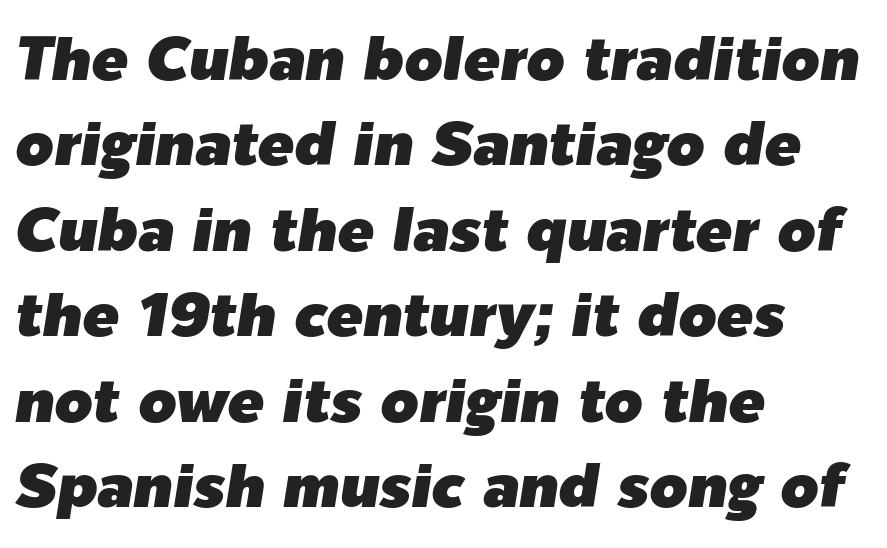
The image shows 61 px text type, italic (leaning right); set left-aligned, normal line spacing (1.4x), normal letter spacing, not underlined; low stroke contrast and a medium x-height.
